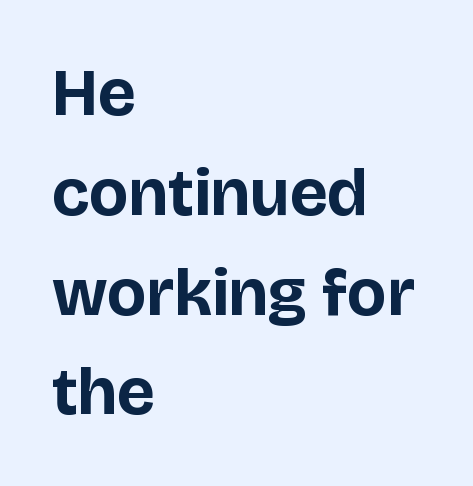
Q: Is the text bold? A: Yes.
Q: Is the text italic (slanted)? A: No, it is upright.
Q: Is the typeface a serif or a sans-serif typeface? A: Sans-serif.
Q: Is the text underlined? A: No.
Q: How is the paragraph aligned? A: Left-aligned.
Q: Is the spacing between letters normal or unusually wide? A: Normal.
Q: Is the spacing between lines tight, normal or loose? A: Normal.
Q: Width (condensed, normal, or wide)? A: Normal.
Q: Stroke contrast? A: Low.
Q: x-height? A: Large.
Q: Monospaced? A: No.
